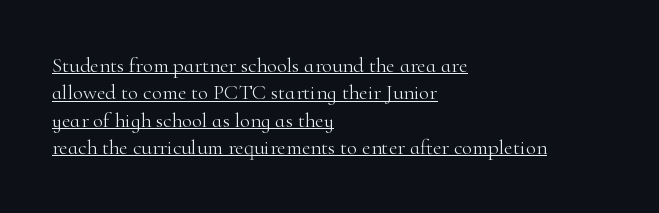
The passage shown is not bold in any degree. Typeset ragged right — the left edge is the straight one. Underlining? Definitely there. The face used here is rendered with its standard letterfit.
